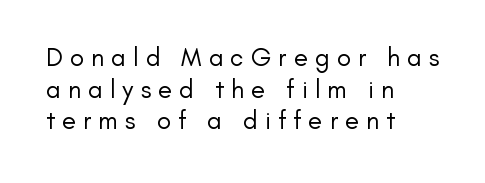
The image shows 26 px text type, upright; set left-aligned, line spacing 1.22x, unusually wide letter spacing (+0.27 em), not underlined.
